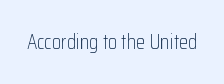
Q: Is the text bold? A: No.
Q: Is the text italic (slanted)? A: No, it is upright.
Q: Is the text underlined? A: No.
Q: Is the spacing between letters normal or unusually wide? A: Normal.
